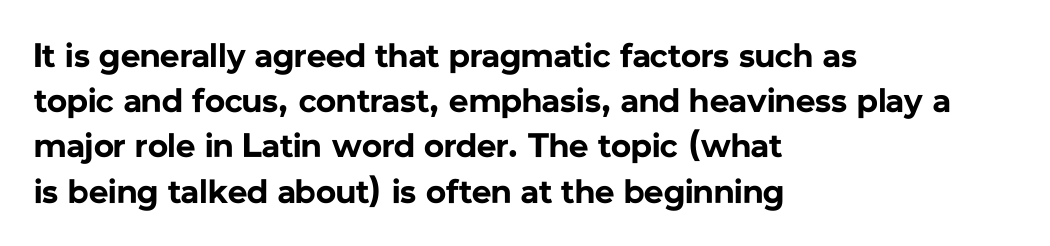
The image shows 34 px bold sans-serif type, upright; set left-aligned, normal line spacing (1.33x), normal letter spacing, not underlined; low stroke contrast and a medium x-height.
